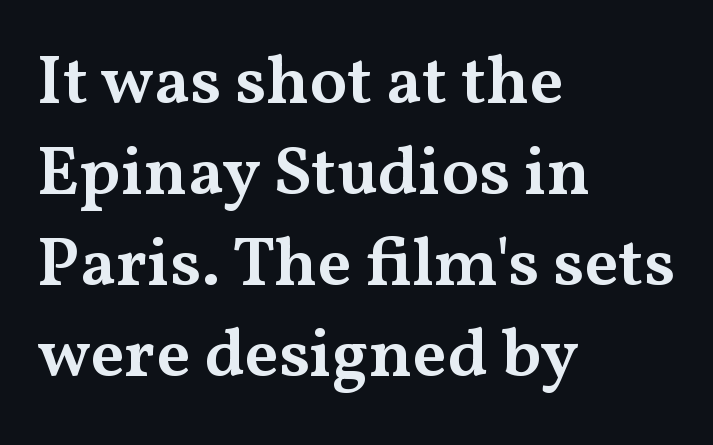
Where is the straight margin? On the left. Letters rest on an invisible, unmarked baseline. In terms of leading, this rendering sits right in the middle. The letters are semibold — heavier than regular but short of a full bold. Do the characters align in a grid? No, the font is proportional. Look at the bottom of the vertical strokes: they flare into serifs here.
